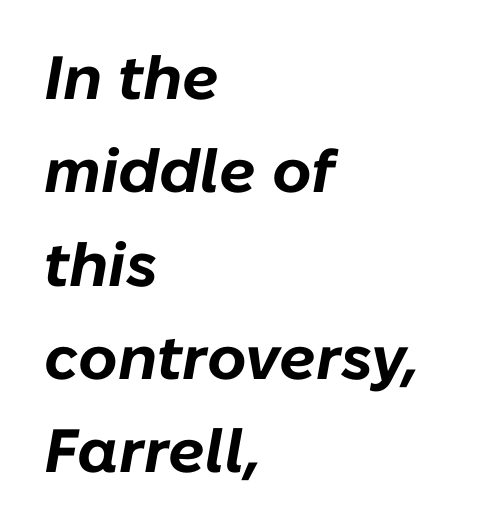
The passage shown stacks its lines at a standard gap. Check under the words: just untouched page. Horizontal alignment here is leftward, the default for most running prose. A typesetter would call this proportional, since set widths differ per character. Rendered with sloped, italic letterforms.
